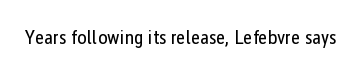
{"italic": "no", "bold": "no", "underline": "no", "letter_spacing": "normal", "letter_spacing_em": 0.0, "glyph_px": 20}
